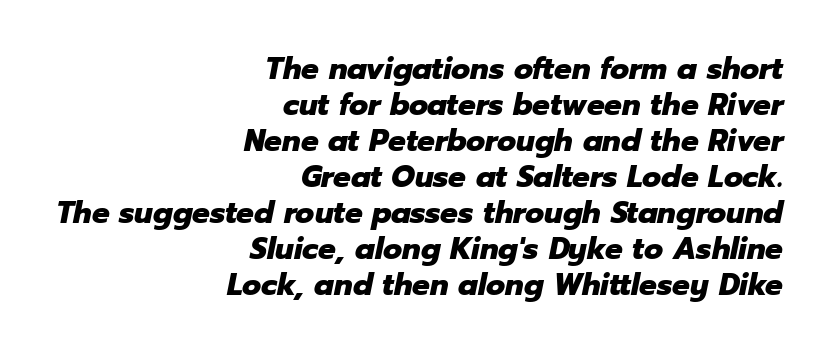
Is this a fixed-width face? No — the glyphs have proportional, varying widths. Weight: bold. Nobody drew a line under any word here. The typography opts for an oblique posture over an upright one. The paragraph shown leans on its right margin. The horizontal fit of the characters is conventional and even.
